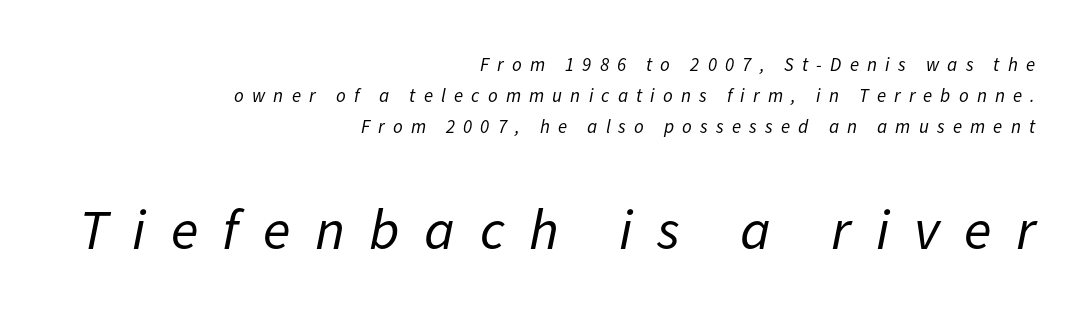
Two sizes are in play, and the larger belongs to the second block. Horizontal alignment here is rightward, an uncommon choice for prose. Interline gaps are of average width in this sample. No heavy texture on the line: the type isn't bold. Rule under the text: the space is simply empty.
